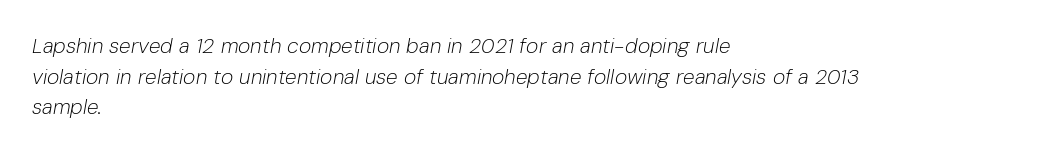
If you drew a ruler down the left edge, every line would touch it. Standard letterfit; no display-style spreading of the glyphs. The passage shown is not underscored anywhere. The lines sit at an ordinary, default distance from one another. Yep, that's italic — everything's leaning. Unbolded letterforms with no extra heft.
